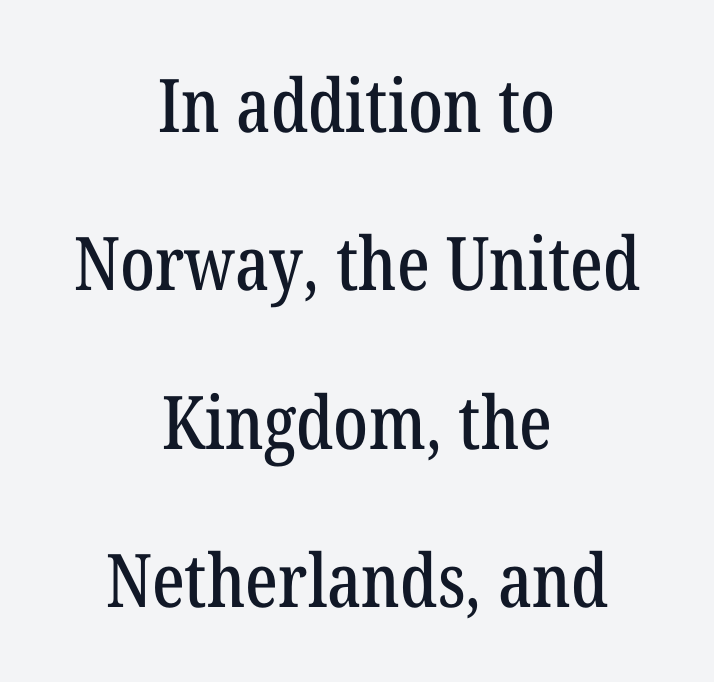
The image shows 74 px condensed serif type, upright; set centered, loose line spacing (2.14x), normal letter spacing, not underlined; low stroke contrast and a medium x-height.
